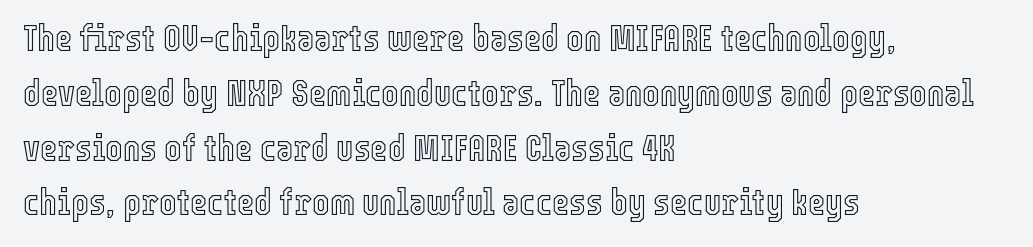
Is this a fixed-width face? No — the glyphs have proportional, varying widths. Only glyphs here, with clear space below each row. Vertical strokes here are truly vertical. The lines sit at an ordinary, default distance from one another.
